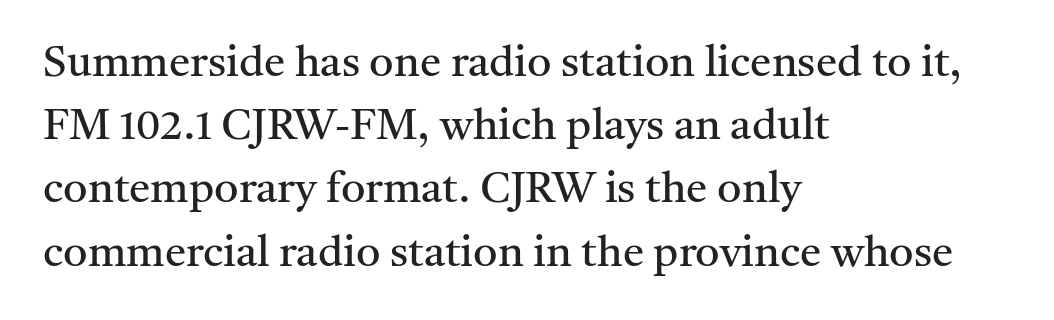
The image shows 43 px regular-weight serif type, upright; set left-aligned, normal line spacing (1.47x), normal letter spacing, not underlined; medium stroke contrast and a medium x-height.
